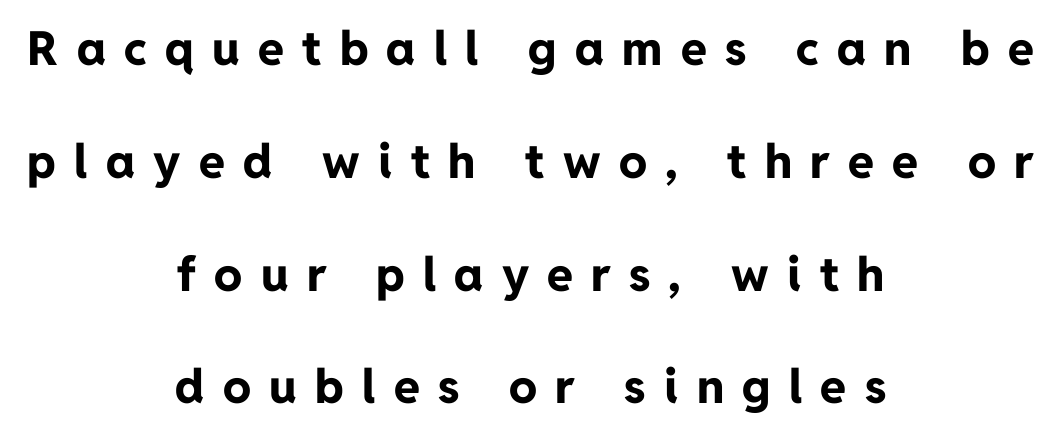
{"serif": "no", "italic": "no", "bold": "yes", "weight": "bold", "width": "normal", "stroke_contrast": "low", "x_height": "medium", "monospaced": "no", "underline": "no", "align": "center", "line_spacing": "loose", "line_spacing_ratio": 2.4, "letter_spacing": "wide", "letter_spacing_em": 0.39, "glyph_px": 47}
